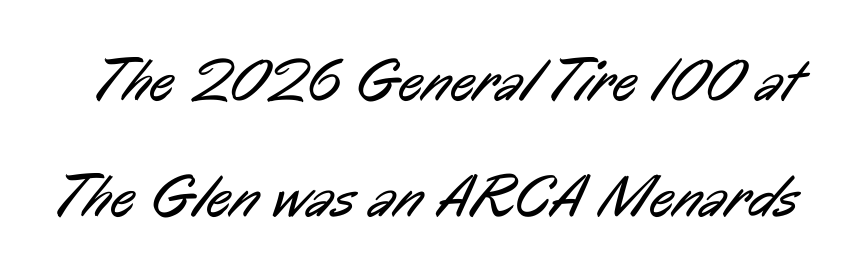
Q: Is the text bold? A: No.
Q: Is the typeface a serif or a sans-serif typeface? A: Sans-serif.
Q: Is the text underlined? A: No.
Q: Is the spacing between letters normal or unusually wide? A: Normal.
Q: Is the spacing between lines tight, normal or loose? A: Loose.
Q: Width (condensed, normal, or wide)? A: Condensed.
Q: Stroke contrast? A: Low.
Q: x-height? A: Medium.
Q: Monospaced? A: No.
